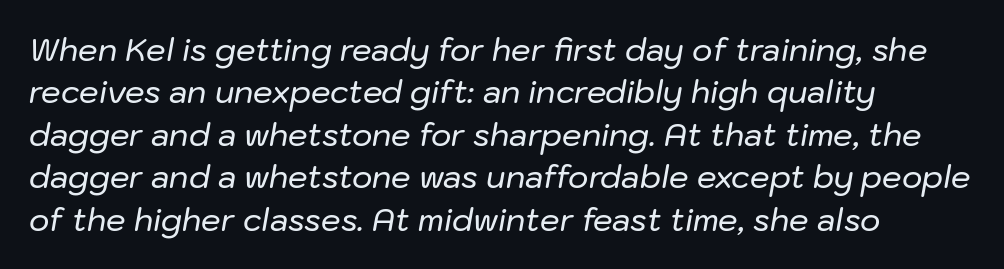
The image shows 31 px text type, italic (leaning right); set left-aligned, normal line spacing (1.37x), normal letter spacing, not underlined; low stroke contrast and a medium x-height.
